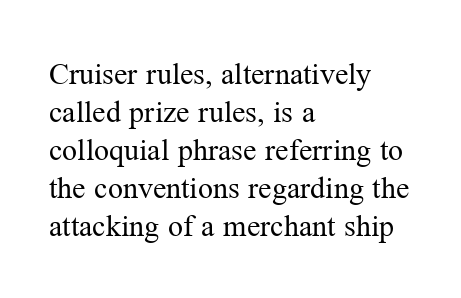
Q: Is the text bold? A: No.
Q: Is the text italic (slanted)? A: No, it is upright.
Q: Is the typeface a serif or a sans-serif typeface? A: Serif.
Q: Is the text underlined? A: No.
Q: How is the paragraph aligned? A: Left-aligned.
Q: Is the spacing between letters normal or unusually wide? A: Normal.
Q: Is the spacing between lines tight, normal or loose? A: Normal.
Q: Width (condensed, normal, or wide)? A: Normal.
Q: Stroke contrast? A: Medium.
Q: x-height? A: Medium.
Q: Monospaced? A: No.
